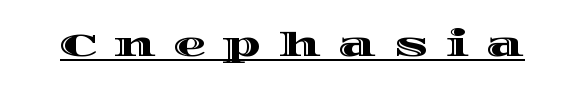
The image shows 33 px wide type, upright; set unusually wide letter spacing (+0.5 em), underlined; a large x-height.
